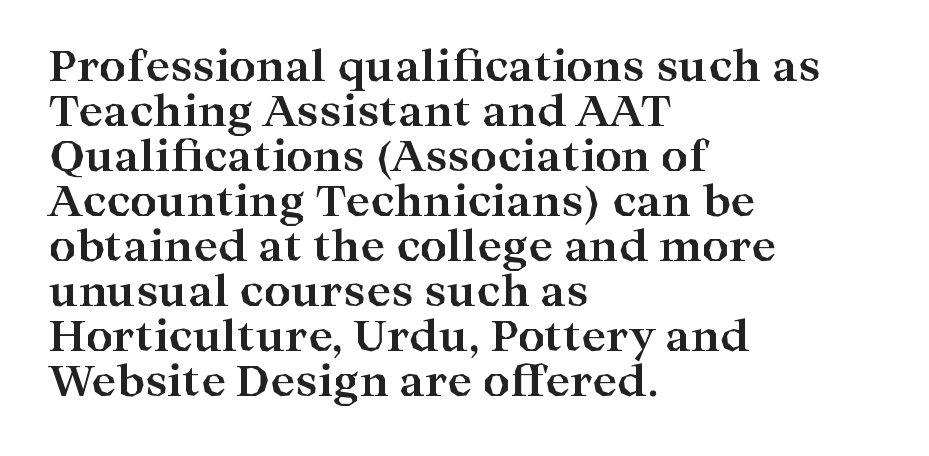
The image shows 42 px bold, wide serif type, upright; set left-aligned, tight line spacing (1.07x), normal letter spacing, not underlined; high stroke contrast and a medium x-height.
